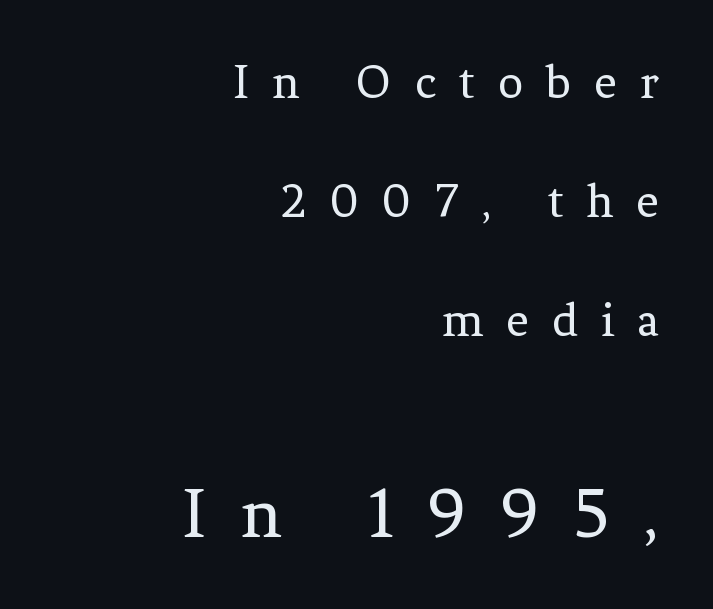
{"serif": "yes", "italic": "no", "bold": "no", "weight": "regular", "width": "normal", "stroke_contrast": "low", "x_height": "medium", "monospaced": "no", "underline": "no", "align": "right", "line_spacing": "loose", "line_spacing_ratio": 2.38, "letter_spacing": "wide", "letter_spacing_em": 0.46, "larger_block": "second", "size_ratio": 1.5, "glyph_px": 75}
